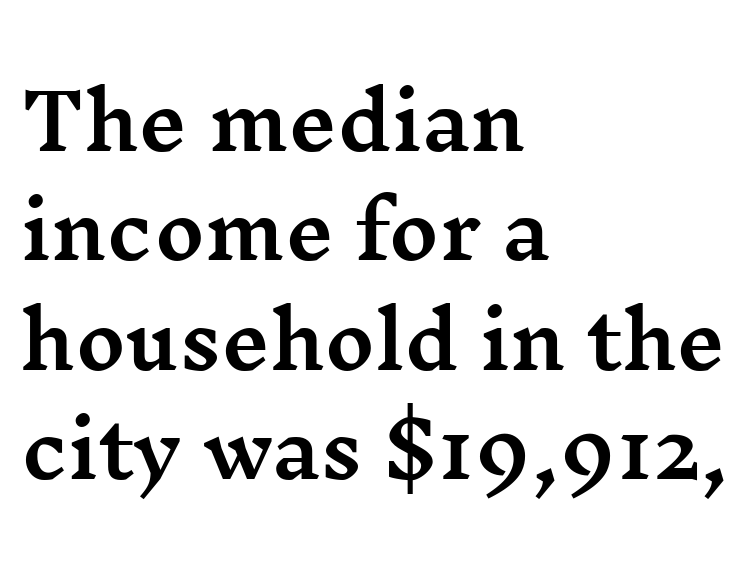
The image shows 76 px wide serif type, upright; set left-aligned, normal line spacing (1.44x), normal letter spacing, not underlined; medium stroke contrast and a medium x-height.
